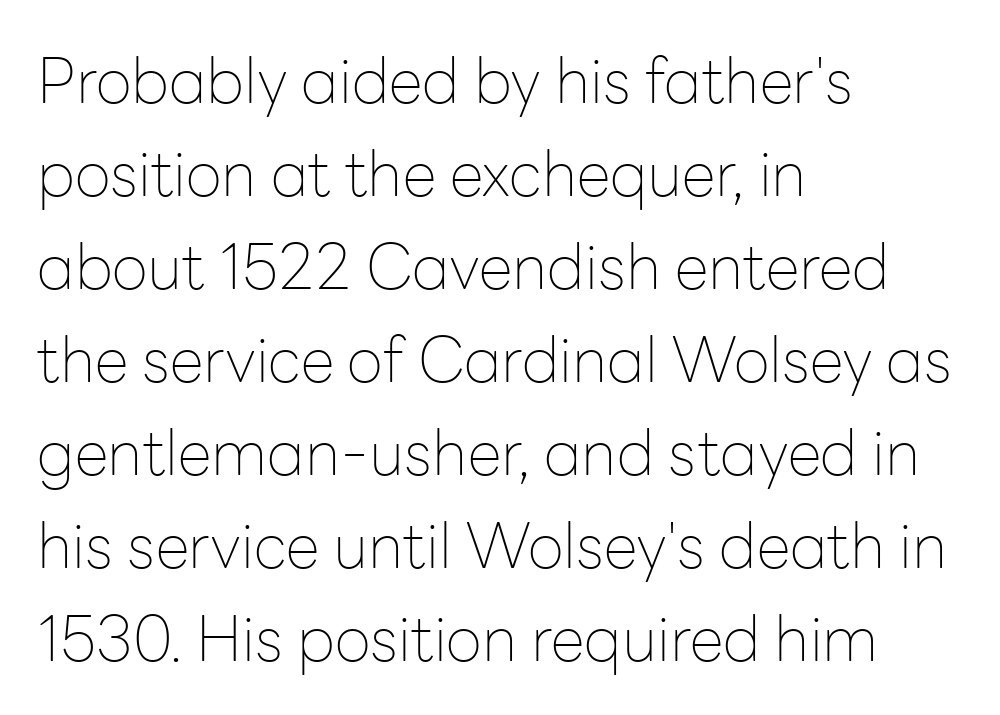
Q: Is the text bold? A: No.
Q: Is the text italic (slanted)? A: No, it is upright.
Q: Is the typeface a serif or a sans-serif typeface? A: Sans-serif.
Q: Is the text underlined? A: No.
Q: How is the paragraph aligned? A: Left-aligned.
Q: Is the spacing between letters normal or unusually wide? A: Normal.
Q: Is the spacing between lines tight, normal or loose? A: Normal.
Q: Width (condensed, normal, or wide)? A: Normal.
Q: Stroke contrast? A: Low.
Q: x-height? A: Medium.
Q: Monospaced? A: No.
